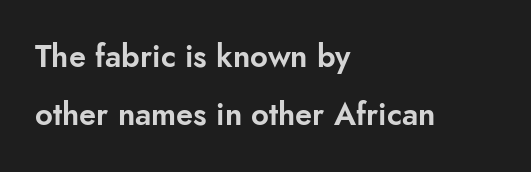
{"serif": "no", "italic": "no", "width": "normal", "stroke_contrast": "low", "x_height": "small", "monospaced": "no", "underline": "no", "align": "left", "line_spacing_ratio": 1.88, "letter_spacing": "normal", "letter_spacing_em": 0.0, "glyph_px": 31}
